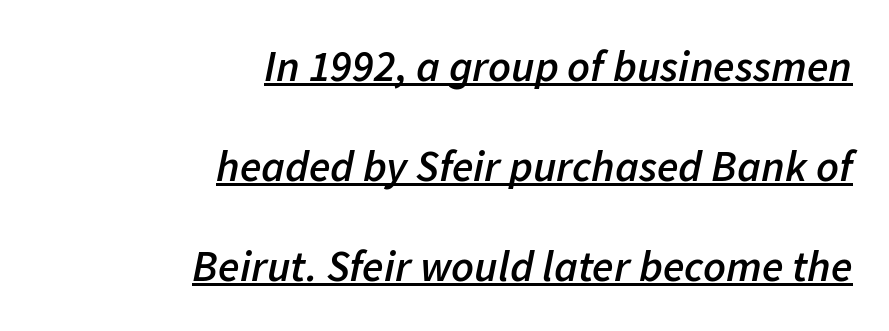
Each line of the rendering has a horizontal stroke beneath the glyphs. Varying glyph widths throughout — classic text-font behaviour. The lines in this sample share a right terminus and differ only in where they begin. Heft: intermediate — a semibold. Inter-character spacing is left at the font's built-in metrics.
